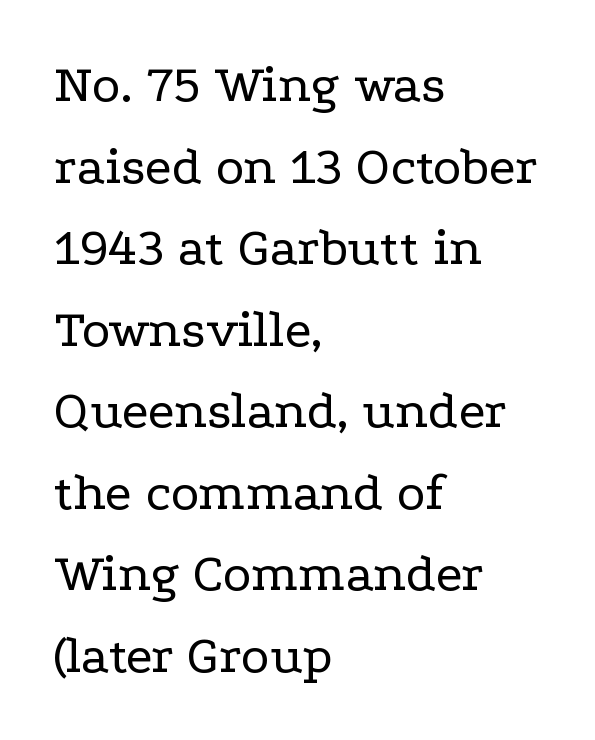
Q: Is the text bold? A: No.
Q: Is the text italic (slanted)? A: No, it is upright.
Q: Is the typeface a serif or a sans-serif typeface? A: Serif.
Q: Is the text underlined? A: No.
Q: How is the paragraph aligned? A: Left-aligned.
Q: Is the spacing between letters normal or unusually wide? A: Normal.
Q: Is the spacing between lines tight, normal or loose? A: Normal.
Q: Width (condensed, normal, or wide)? A: Wide.
Q: Stroke contrast? A: Low.
Q: x-height? A: Medium.
Q: Monospaced? A: No.
